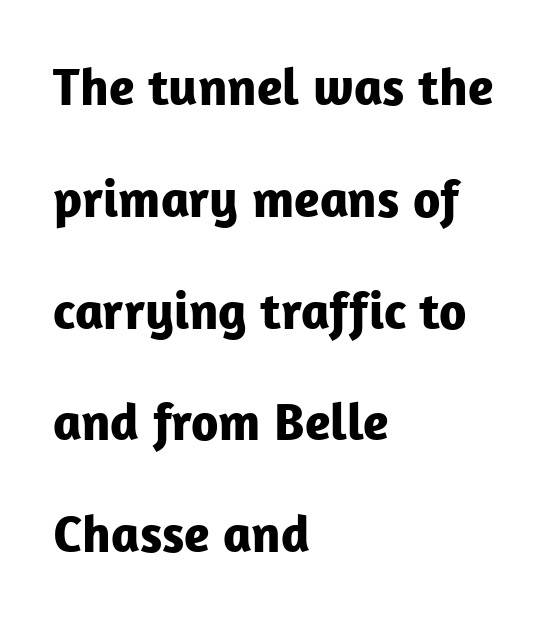
Does the leading feel generous? Absolutely, it's lavish. The rendering shows plain stroke endings on the letterforms — a sans-serif design. Each letter keeps its own natural width here, so spacing adapts to shape. Horizontally, the lines are justified to the leading edge only.
